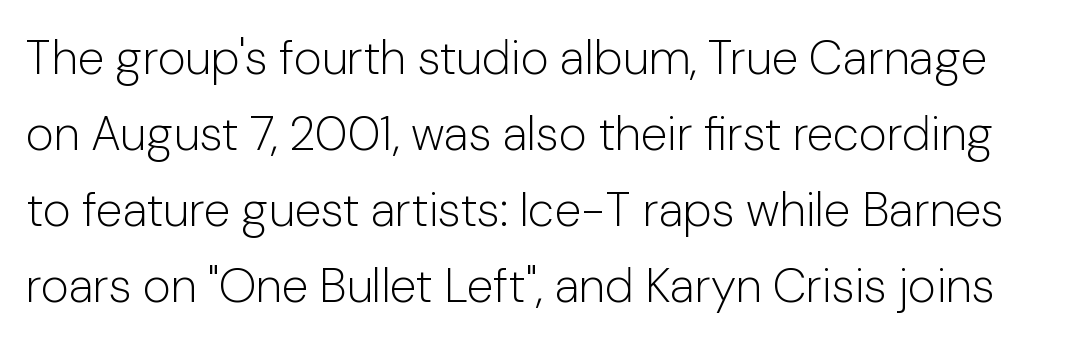
The line texture is even and compact thanks to regular tracking. The glyphs are unaccompanied by any horizontal stroke below them. In terms of posture, this sample is upright. Normally led — the rows are evenly, conventionally spaced. Are there feet on the stems? There aren't — it's a sans.
